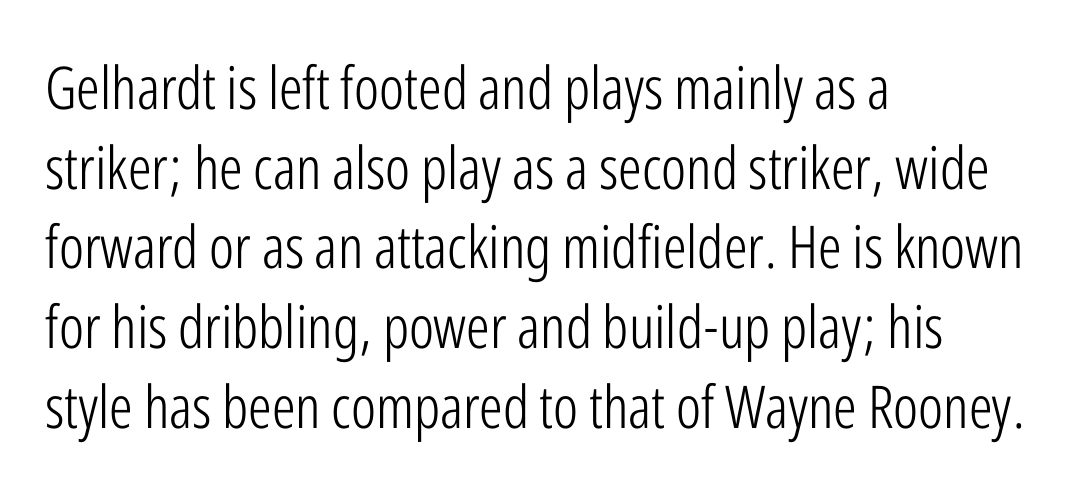
The image shows 59 px light, condensed sans-serif type, upright; set left-aligned, normal line spacing (1.35x), normal letter spacing, not underlined; low stroke contrast and a medium x-height.
